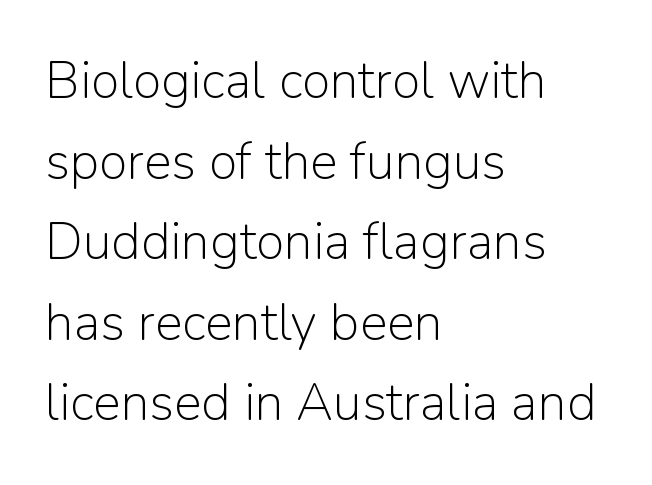
{"serif": "no", "italic": "no", "bold": "no", "weight": "light", "width": "normal", "stroke_contrast": "low", "x_height": "medium", "monospaced": "no", "underline": "no", "align": "left", "line_spacing": "normal", "line_spacing_ratio": 1.55, "letter_spacing": "normal", "letter_spacing_em": 0.0, "glyph_px": 52}
